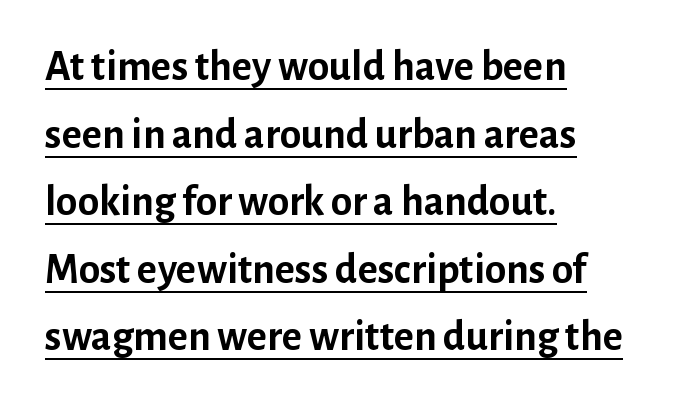
{"serif": "no", "italic": "no", "bold": "yes", "weight": "semibold", "width": "normal", "stroke_contrast": "low", "x_height": "medium", "monospaced": "no", "underline": "yes", "align": "left", "line_spacing": "normal", "line_spacing_ratio": 1.57, "letter_spacing": "normal", "letter_spacing_em": 0.0, "glyph_px": 43}
